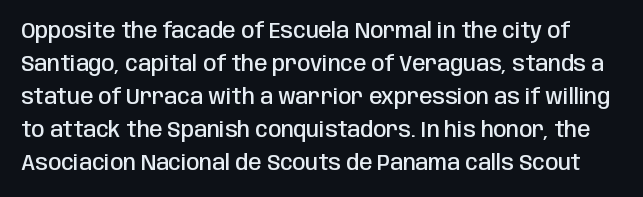
Clear beneath every line of the passage. The vertical gap from one line to the next is medium. The tracking reads as untouched default to a designer's eye. When letters stand straight like this, we call the style roman or upright. Notice the strokes are somewhat thickened but not fully heavy: this is a semibold.
